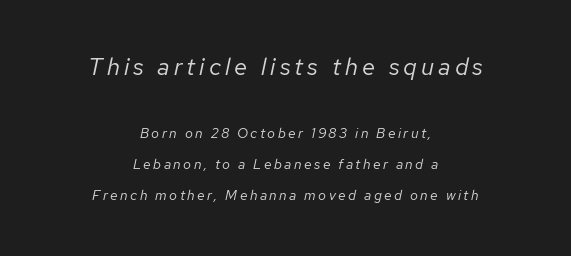
The image shows 24 px text type, italic (leaning right); set centered, loose line spacing (2.23x), not underlined; the first (top) block is 1.71x larger.
